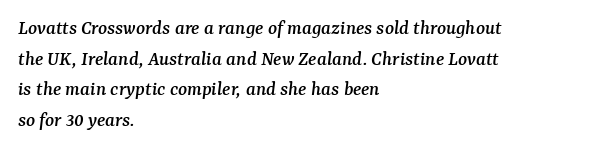
Q: Is the text italic (slanted)? A: Yes, it leans right by about 7 degrees.
Q: Is the text underlined? A: No.
Q: How is the paragraph aligned? A: Left-aligned.
Q: Is the spacing between letters normal or unusually wide? A: Normal.
Q: Is the spacing between lines tight, normal or loose? A: Normal.
